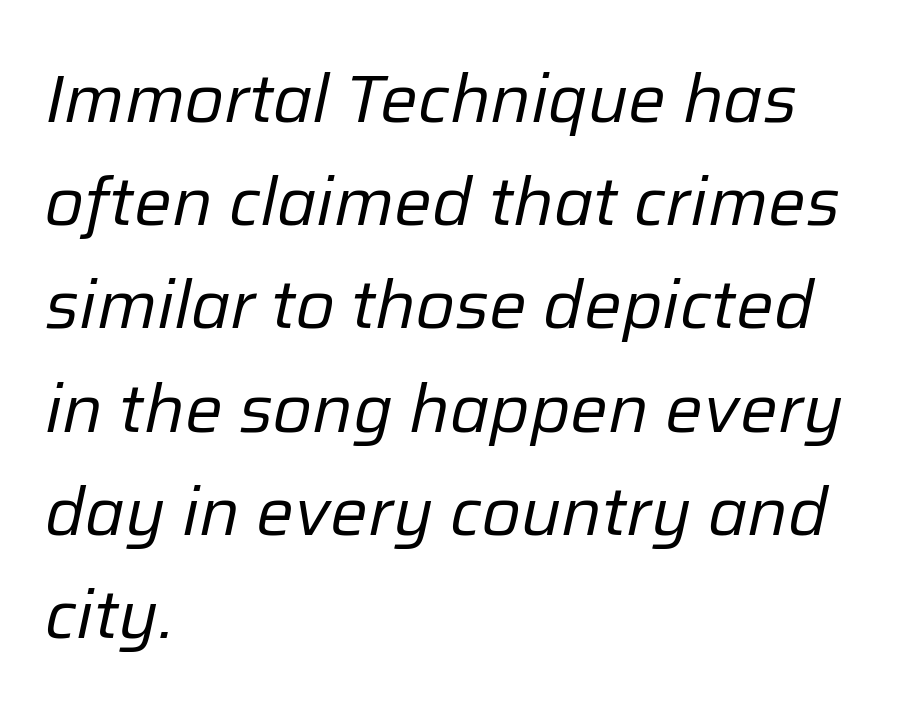
The image shows 67 px regular-weight type, italic (leaning right); set left-aligned, normal line spacing (1.54x), normal letter spacing, not underlined; low stroke contrast and a medium x-height.
